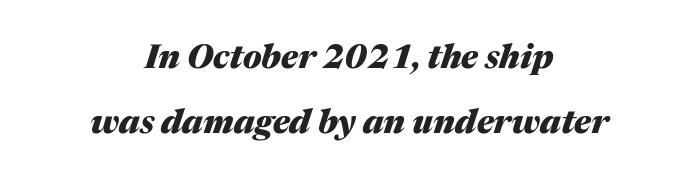
Q: Is the text bold? A: Yes.
Q: Is the text italic (slanted)? A: Yes, it leans right by about 17 degrees.
Q: Is the text underlined? A: No.
Q: How is the paragraph aligned? A: Centered.
Q: Is the spacing between letters normal or unusually wide? A: Normal.
Q: Is the spacing between lines tight, normal or loose? A: Loose.
Q: Width (condensed, normal, or wide)? A: Normal.
Q: Stroke contrast? A: Medium.
Q: x-height? A: Medium.
Q: Monospaced? A: No.
